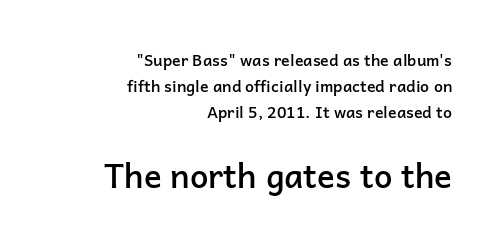
{"serif": "no", "italic": "no", "bold": "semi", "weight": "semibold", "width": "normal", "stroke_contrast": "low", "x_height": "medium", "monospaced": "no", "underline": "no", "align": "right", "line_spacing": "normal", "line_spacing_ratio": 1.61, "letter_spacing": "normal", "letter_spacing_em": 0.0, "larger_block": "second", "size_ratio": 2.06, "glyph_px": 33}
